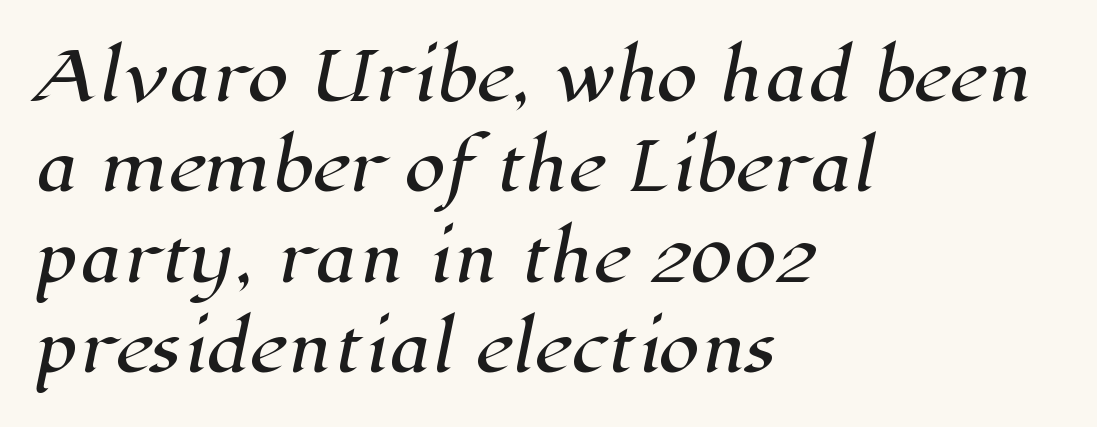
Q: Is the typeface a serif or a sans-serif typeface? A: Serif.
Q: Is the text underlined? A: No.
Q: How is the paragraph aligned? A: Left-aligned.
Q: Is the spacing between letters normal or unusually wide? A: Normal.
Q: Is the spacing between lines tight, normal or loose? A: Normal.
Q: Width (condensed, normal, or wide)? A: Normal.
Q: Stroke contrast? A: High.
Q: x-height? A: Medium.
Q: Monospaced? A: No.
